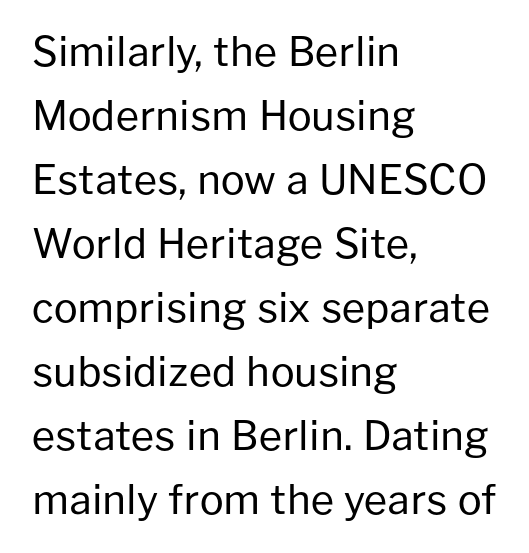
{"serif": "no", "italic": "no", "bold": "no", "weight": "regular", "width": "normal", "stroke_contrast": "low", "x_height": "medium", "monospaced": "no", "underline": "no", "align": "left", "line_spacing": "normal", "line_spacing_ratio": 1.6, "letter_spacing": "normal", "letter_spacing_em": 0.0, "glyph_px": 40}
